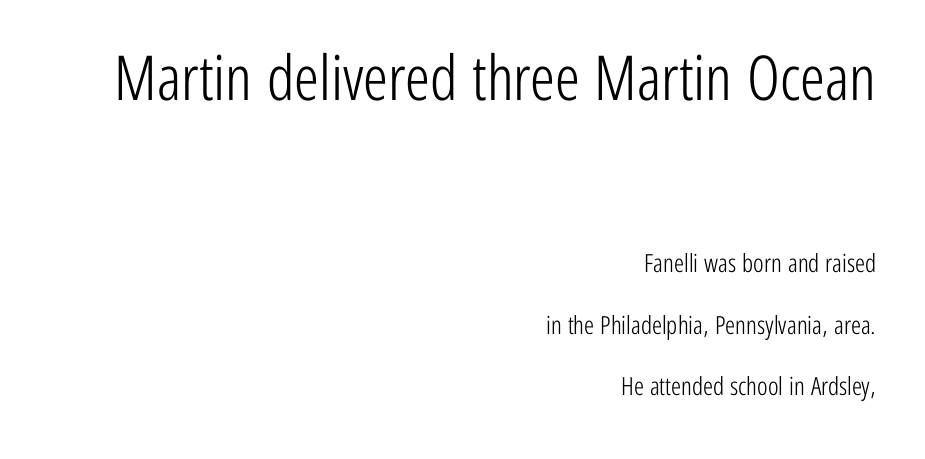
{"serif": "no", "italic": "no", "bold": "no", "weight": "light", "width": "condensed", "stroke_contrast": "low", "x_height": "medium", "monospaced": "no", "underline": "no", "align": "right", "line_spacing": "loose", "line_spacing_ratio": 2.46, "letter_spacing": "normal", "letter_spacing_em": 0.0, "larger_block": "first", "size_ratio": 2.48, "glyph_px": 62}
